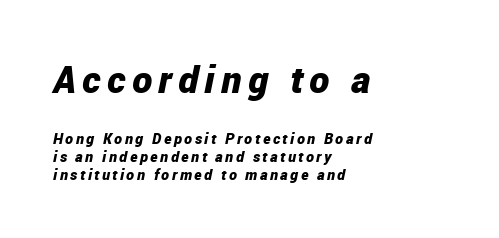
The image shows 38 px bold, condensed type, italic (leaning right); set left-aligned, line spacing 1.18x, not underlined; the first (top) block is 2.53x larger; low stroke contrast and a medium x-height.
